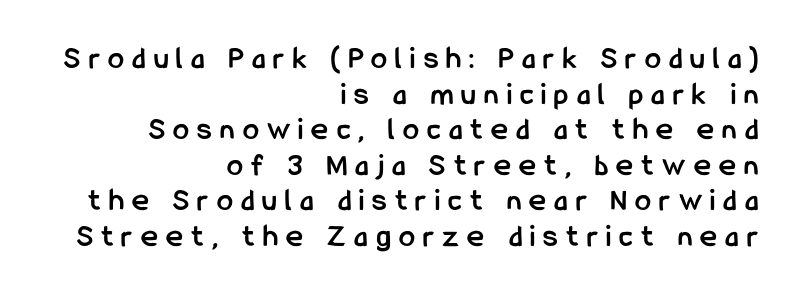
Character widths vary here, with narrow letters taking less room than wide ones. Type without underlining. Typographically, this falls in the sans-serif category. These lines carry a lot of weight — the face is fully bold. You can tell it's not italic because the verticals are truly vertical.
